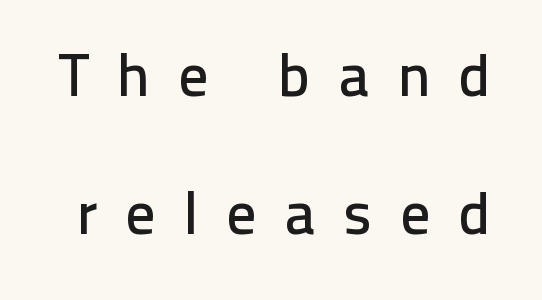
Q: Is the text italic (slanted)? A: No, it is upright.
Q: Is the typeface a serif or a sans-serif typeface? A: Sans-serif.
Q: Is the text underlined? A: No.
Q: Is the spacing between letters normal or unusually wide? A: Unusually wide.
Q: Is the spacing between lines tight, normal or loose? A: Loose.
Q: Width (condensed, normal, or wide)? A: Normal.
Q: Stroke contrast? A: Low.
Q: x-height? A: Medium.
Q: Monospaced? A: No.
